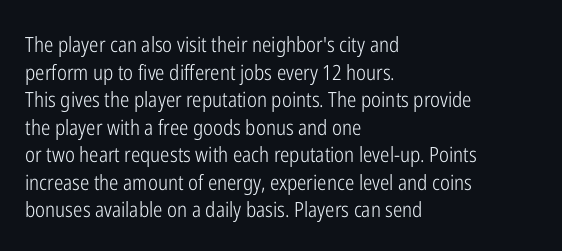
{"italic": "no", "bold": "no", "underline": "no", "align": "left", "line_spacing": "normal", "line_spacing_ratio": 1.31, "letter_spacing": "normal", "letter_spacing_em": 0.0, "glyph_px": 21}
